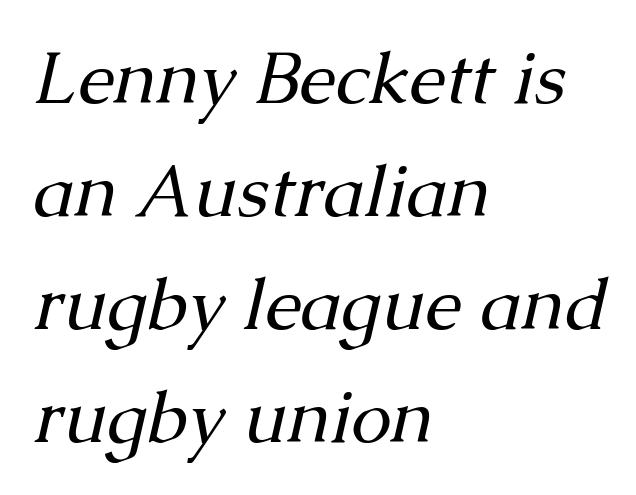
Q: Is the text bold? A: No.
Q: Is the text italic (slanted)? A: Yes, it leans right by about 13 degrees.
Q: Is the typeface a serif or a sans-serif typeface? A: Serif.
Q: Is the text underlined? A: No.
Q: How is the paragraph aligned? A: Left-aligned.
Q: Is the spacing between letters normal or unusually wide? A: Normal.
Q: Is the spacing between lines tight, normal or loose? A: Normal.
Q: Width (condensed, normal, or wide)? A: Normal.
Q: Stroke contrast? A: Medium.
Q: x-height? A: Medium.
Q: Monospaced? A: No.
